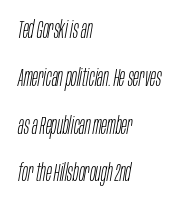
Q: Is the text bold? A: No.
Q: Is the text italic (slanted)? A: Yes, it leans right by about 10 degrees.
Q: Is the text underlined? A: No.
Q: How is the paragraph aligned? A: Left-aligned.
Q: Is the spacing between letters normal or unusually wide? A: Normal.
Q: Is the spacing between lines tight, normal or loose? A: Loose.
